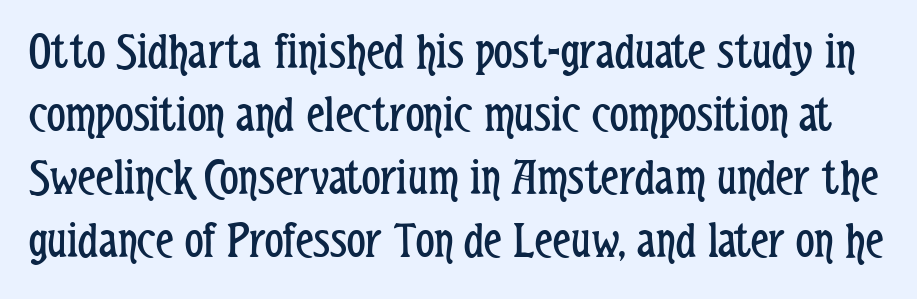
Q: Is the text bold? A: No.
Q: Is the text italic (slanted)? A: No, it is upright.
Q: Is the typeface a serif or a sans-serif typeface? A: Sans-serif.
Q: Is the text underlined? A: No.
Q: Is the spacing between letters normal or unusually wide? A: Normal.
Q: Width (condensed, normal, or wide)? A: Condensed.
Q: Stroke contrast? A: Low.
Q: x-height? A: Medium.
Q: Monospaced? A: No.
